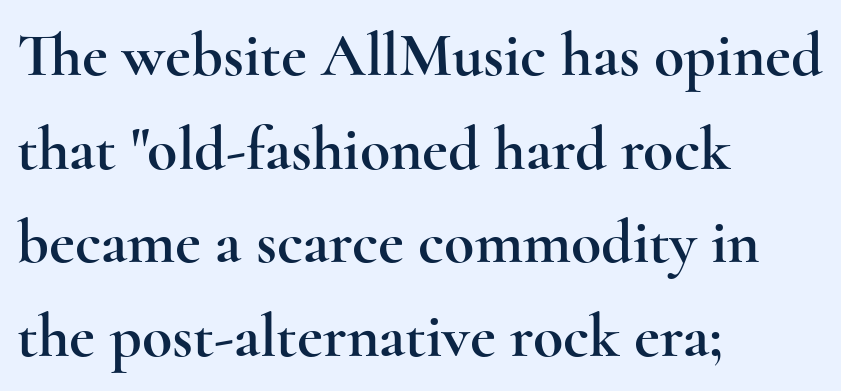
Q: Is the text italic (slanted)? A: No, it is upright.
Q: Is the typeface a serif or a sans-serif typeface? A: Serif.
Q: Is the text underlined? A: No.
Q: How is the paragraph aligned? A: Left-aligned.
Q: Is the spacing between letters normal or unusually wide? A: Normal.
Q: Is the spacing between lines tight, normal or loose? A: Normal.
Q: Width (condensed, normal, or wide)? A: Wide.
Q: x-height? A: Small.
Q: Monospaced? A: No.
